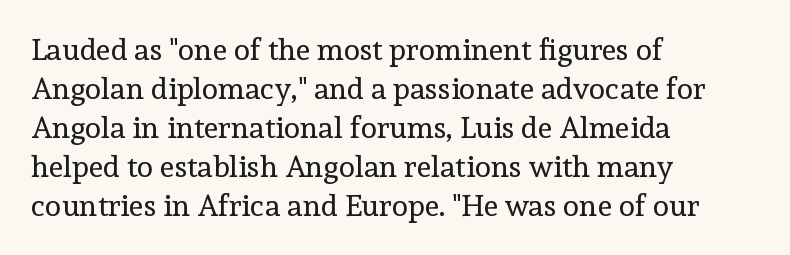
{"serif": "yes", "italic": "no", "bold": "no", "weight": "regular", "width": "normal", "x_height": "medium", "monospaced": "no", "underline": "no", "align": "left", "line_spacing": "normal", "line_spacing_ratio": 1.3, "letter_spacing": "normal", "letter_spacing_em": 0.0, "glyph_px": 30}
